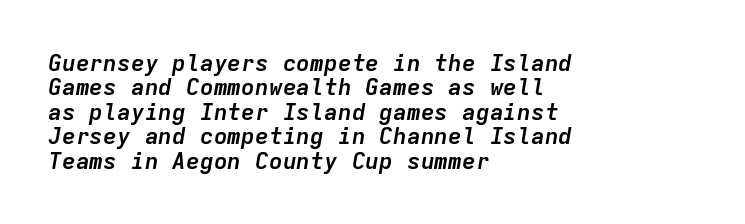
{"italic": "yes", "lean": "right", "slant_degrees": 9, "bold": "yes", "underline": "no", "align": "left", "line_spacing": "tight", "line_spacing_ratio": 1.06, "letter_spacing": "normal", "letter_spacing_em": 0.0, "glyph_px": 23}
